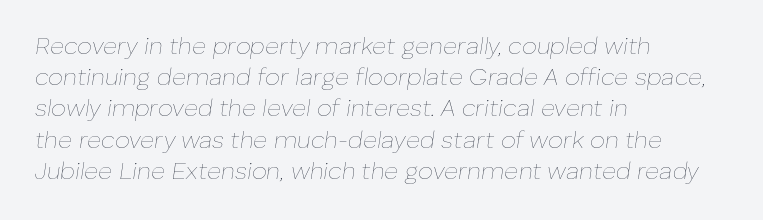
Horizontal bands of white between lines are of average thickness. The lines in this sample share a left origin and differ only in where they stop. If you drew a line through each stem, it would be angled. The font is comparable to plain body text, perhaps lighter. The gap between lines stays unmarked.
